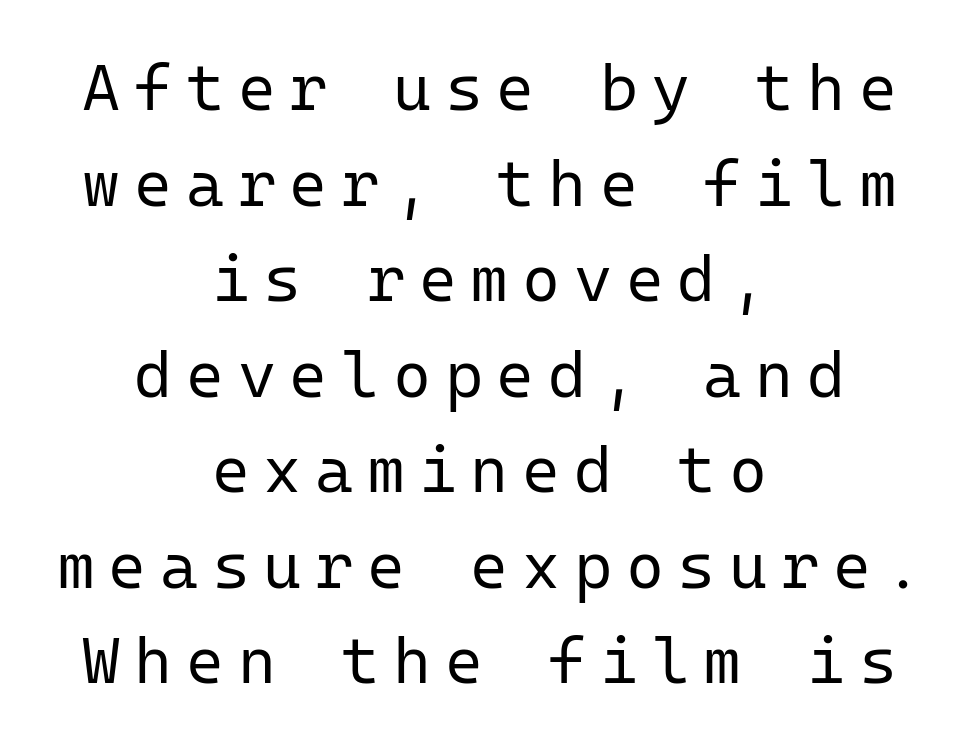
Q: Is the text bold? A: No.
Q: Is the text italic (slanted)? A: No, it is upright.
Q: Is the typeface a serif or a sans-serif typeface? A: Sans-serif.
Q: Is the text underlined? A: No.
Q: How is the paragraph aligned? A: Centered.
Q: Is the spacing between letters normal or unusually wide? A: Unusually wide.
Q: Is the spacing between lines tight, normal or loose? A: Normal.
Q: Width (condensed, normal, or wide)? A: Normal.
Q: Stroke contrast? A: Low.
Q: x-height? A: Medium.
Q: Monospaced? A: Yes.
